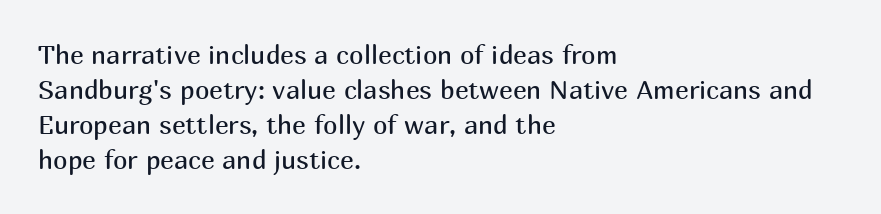
How are the letters spaced? Ordinarily, with no added tracking. Has an underline been added? It has not. Honestly, the row spacing looks completely unremarkable. The font is comparable to plain body text, perhaps lighter. Visually the block forms a straight wall on the left and a jagged coastline on the right.
